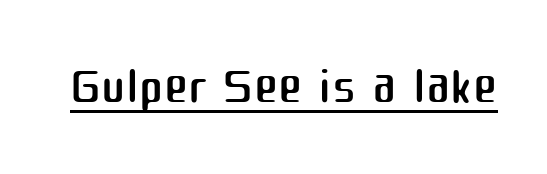
A roman cut, with each character standing at attention. This sample uses plain, unmodified letter spacing. Caption: face not bold, strokes unweighted. The rendered words wear a rule along their underside.
